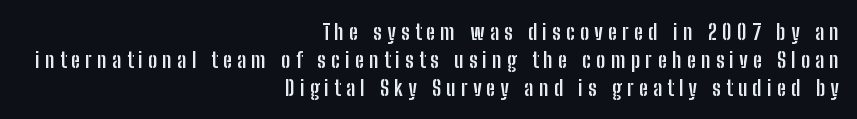
Q: Is the text bold? A: Yes.
Q: Is the text italic (slanted)? A: No, it is upright.
Q: Is the text underlined? A: No.
Q: How is the paragraph aligned? A: Right-aligned.
Q: Is the spacing between letters normal or unusually wide? A: Unusually wide.
Q: Is the spacing between lines tight, normal or loose? A: Normal.
